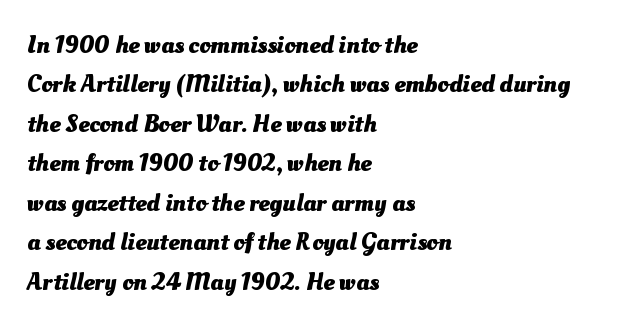
The image shows 25 px bold type; set left-aligned, normal line spacing (1.58x), normal letter spacing, not underlined.
